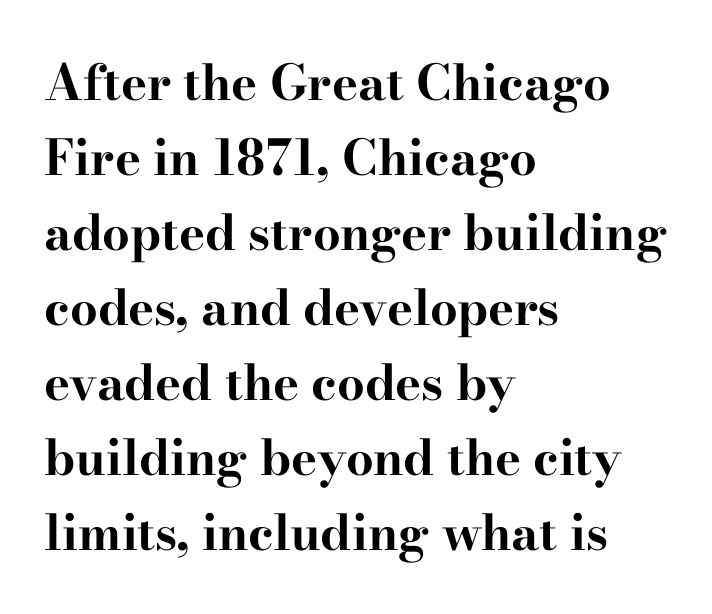
{"serif": "yes", "italic": "no", "bold": "yes", "weight": "bold", "width": "wide", "stroke_contrast": "high", "x_height": "small", "monospaced": "no", "underline": "no", "align": "left", "line_spacing": "normal", "line_spacing_ratio": 1.53, "letter_spacing": "normal", "letter_spacing_em": 0.0, "glyph_px": 49}
